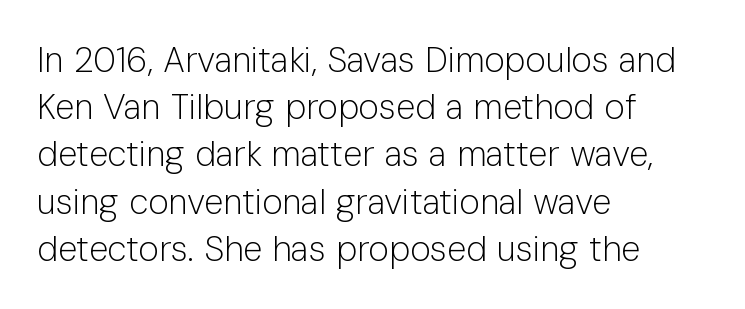
This sample uses an upright cut, with every glyph sitting square on the baseline. Think of a printed novel: that variable character pitch is what you see here. In CSS terms this would be text-align: left. Vertical stems look standard width or narrower in stroke. Observe the absence of serifs on each vertical stroke in this sample. Quick note: underline off.
